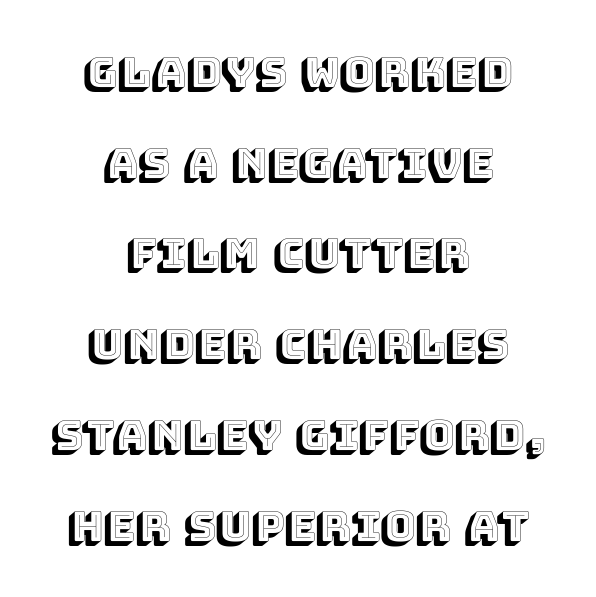
Q: Is the text italic (slanted)? A: No, it is upright.
Q: Is the text underlined? A: No.
Q: How is the paragraph aligned? A: Centered.
Q: Is the spacing between letters normal or unusually wide? A: Normal.
Q: Is the spacing between lines tight, normal or loose? A: Loose.
Q: Width (condensed, normal, or wide)? A: Normal.
Q: x-height? A: Large.
Q: Monospaced? A: No.
